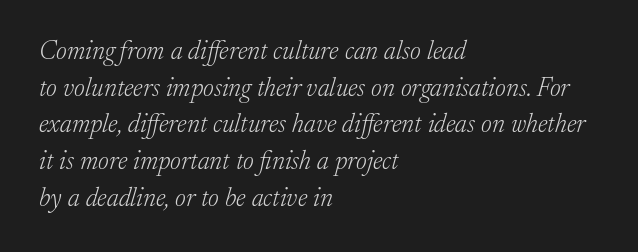
{"italic": "yes", "lean": "right", "slant_degrees": 17, "bold": "no", "underline": "no", "align": "left", "line_spacing": "normal", "line_spacing_ratio": 1.41, "letter_spacing": "normal", "letter_spacing_em": 0.0, "glyph_px": 26}
